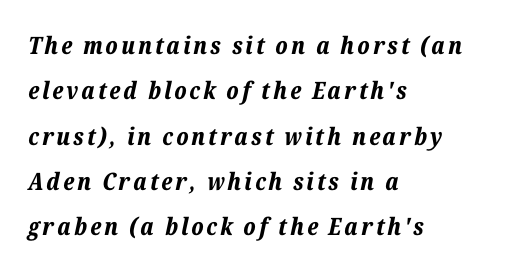
The image shows 24 px bold type, italic (leaning right); set left-aligned, line spacing 1.89x, not underlined.
